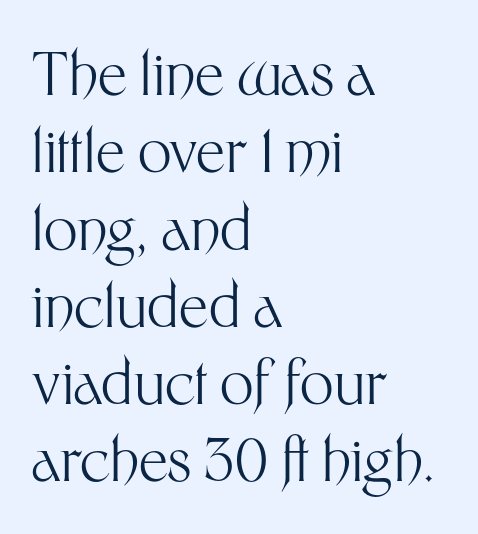
Q: Is the text bold? A: No.
Q: Is the text italic (slanted)? A: No, it is upright.
Q: Is the typeface a serif or a sans-serif typeface? A: Sans-serif.
Q: Is the text underlined? A: No.
Q: How is the paragraph aligned? A: Left-aligned.
Q: Is the spacing between letters normal or unusually wide? A: Normal.
Q: Is the spacing between lines tight, normal or loose? A: Normal.
Q: Width (condensed, normal, or wide)? A: Normal.
Q: Stroke contrast? A: Medium.
Q: x-height? A: Medium.
Q: Monospaced? A: No.
